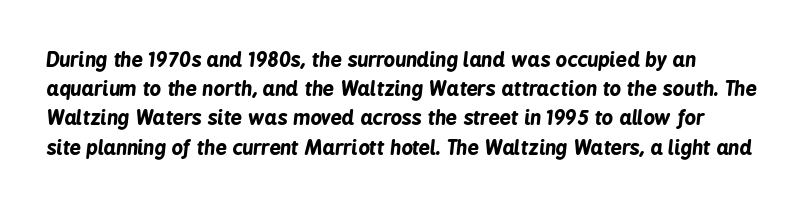
Q: Is the text bold? A: Yes.
Q: Is the text italic (slanted)? A: Yes, it leans right by about 6 degrees.
Q: Is the text underlined? A: No.
Q: Is the spacing between letters normal or unusually wide? A: Normal.
Q: Is the spacing between lines tight, normal or loose? A: Normal.
